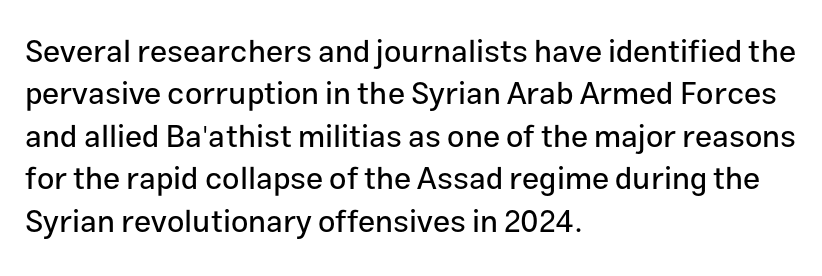
Q: Is the text italic (slanted)? A: No, it is upright.
Q: Is the typeface a serif or a sans-serif typeface? A: Sans-serif.
Q: Is the text underlined? A: No.
Q: How is the paragraph aligned? A: Left-aligned.
Q: Is the spacing between letters normal or unusually wide? A: Normal.
Q: Is the spacing between lines tight, normal or loose? A: Normal.
Q: Width (condensed, normal, or wide)? A: Normal.
Q: Stroke contrast? A: Low.
Q: x-height? A: Medium.
Q: Monospaced? A: No.
